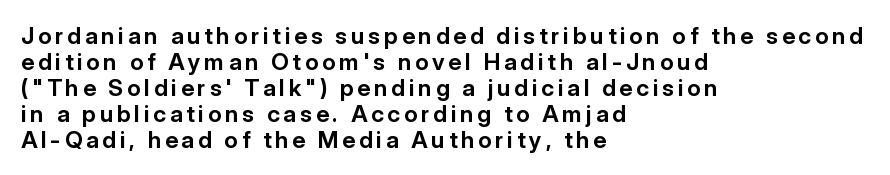
The glyphs have the mass of a bold cut. This sample trades vertical openness for compactness between lines. Nobody drew a line under any word here. The font's upright variant was chosen for this text. Visually the block forms a straight wall on the left and a jagged coastline on the right.
